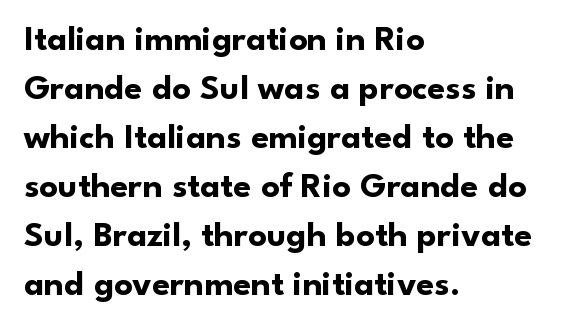
The image shows 36 px bold sans-serif type, upright; set left-aligned, normal line spacing (1.36x), normal letter spacing, not underlined; low stroke contrast and a small x-height.
